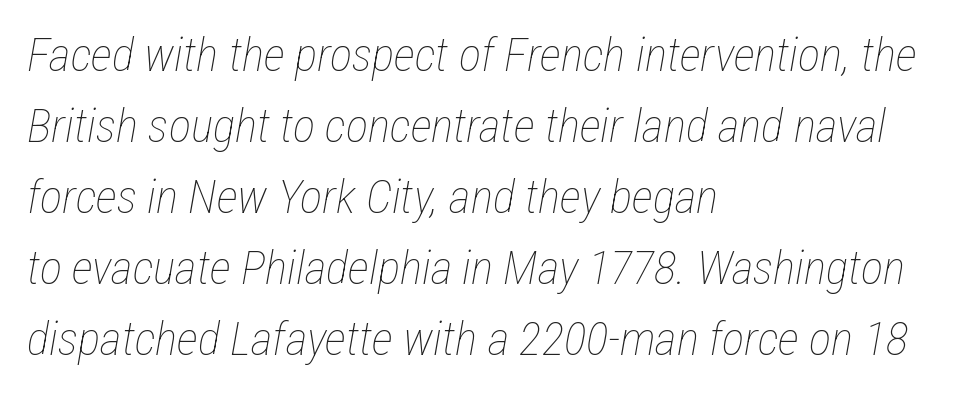
The image shows 47 px thin, condensed type, italic (leaning right); set left-aligned, normal line spacing (1.51x), normal letter spacing, not underlined; low stroke contrast and a medium x-height.
